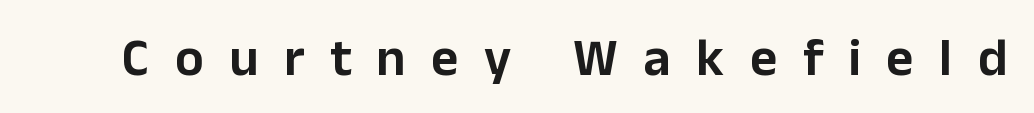
Q: Is the text italic (slanted)? A: No, it is upright.
Q: Is the typeface a serif or a sans-serif typeface? A: Sans-serif.
Q: Is the text underlined? A: No.
Q: Is the spacing between letters normal or unusually wide? A: Unusually wide.
Q: Width (condensed, normal, or wide)? A: Normal.
Q: Stroke contrast? A: Low.
Q: x-height? A: Medium.
Q: Monospaced? A: No.
